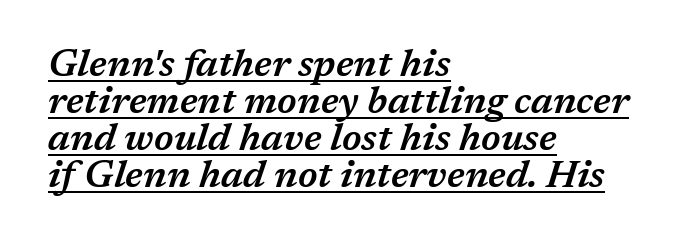
The image shows 38 px semibold type, italic (leaning right); set left-aligned, tight line spacing (0.97x), normal letter spacing, underlined; medium stroke contrast and a medium x-height.
